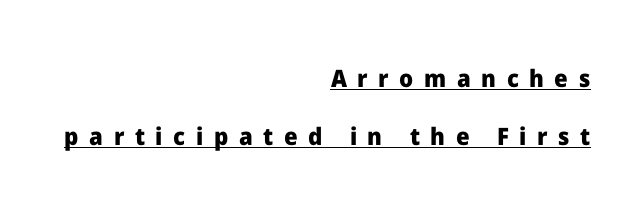
The image shows 24 px bold type, upright; set right-aligned, loose line spacing (2.42x), unusually wide letter spacing (+0.44 em), underlined.
